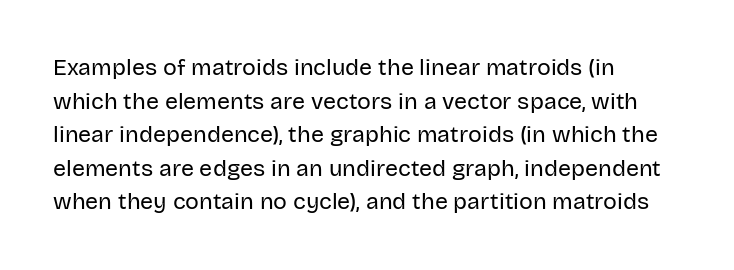
The image shows 23 px text type, upright; set left-aligned, normal line spacing (1.46x), normal letter spacing, not underlined.
